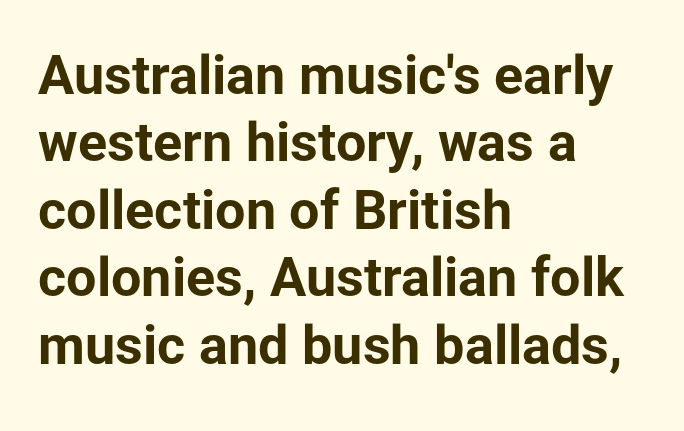
The characters look thick and weighty, a clear bold. This rendering features lettering with no underline. Examine the stroke ends and you'll find no serifs. Notice how descenders clear the ascenders below comfortably — that's standard leading. Here the glyphs are tracked normally, forming tight word shapes. Characters remain perfectly vertical along every line.
